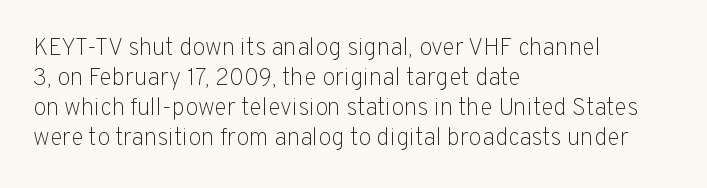
Q: Is the text bold? A: No.
Q: Is the text italic (slanted)? A: No, it is upright.
Q: Is the text underlined? A: No.
Q: How is the paragraph aligned? A: Left-aligned.
Q: Is the spacing between letters normal or unusually wide? A: Normal.
Q: Is the spacing between lines tight, normal or loose? A: Normal.
